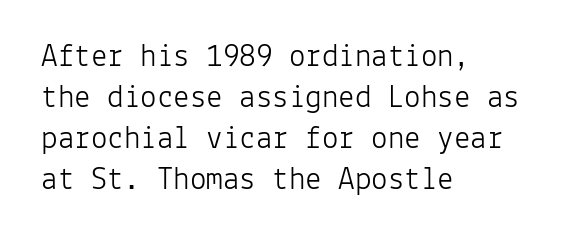
Stroke thickness stays within the range of a standard reading face or lighter. A student would call this left alignment; a typographer would say flush left, rag right. The words here are not underlined. Every character here occupies the same horizontal width, giving the sample a typewriter-like rhythm. Between one letter and the next there's only the usual sliver of space. Posture: upright roman.
